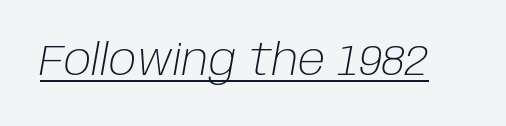
The image shows 43 px light type, italic (leaning right); set normal letter spacing, underlined; low stroke contrast and a large x-height.
